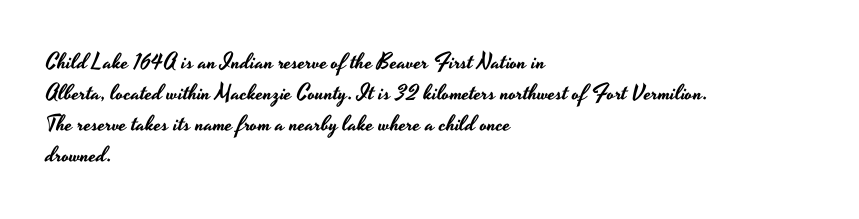
{"underline": "no", "align": "left", "line_spacing": "normal", "line_spacing_ratio": 1.41, "letter_spacing": "normal", "letter_spacing_em": 0.0, "glyph_px": 22}
